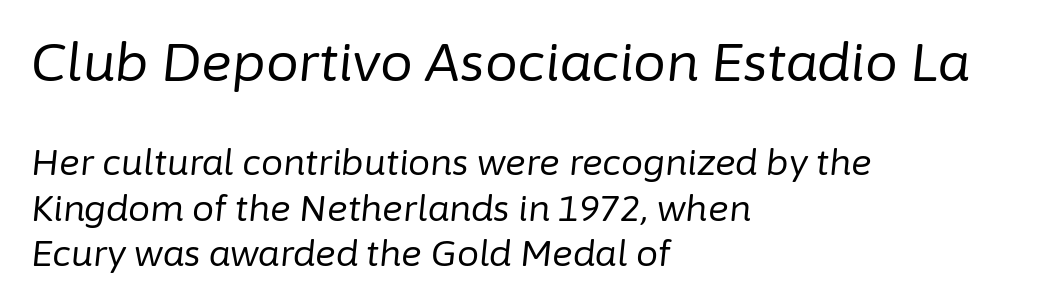
{"italic": "yes", "lean": "right", "slant_degrees": 6, "bold": "no", "weight": "regular", "width": "normal", "stroke_contrast": "low", "x_height": "medium", "monospaced": "no", "underline": "no", "align": "left", "line_spacing": "normal", "line_spacing_ratio": 1.31, "letter_spacing": "normal", "letter_spacing_em": 0.0, "larger_block": "first", "size_ratio": 1.49, "glyph_px": 52}
